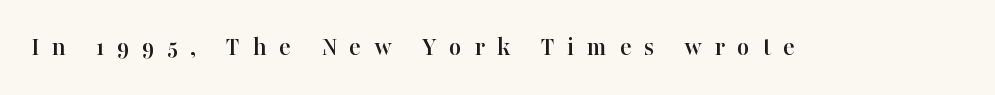
Q: Is the text italic (slanted)? A: No, it is upright.
Q: Is the text underlined? A: No.
Q: Is the spacing between letters normal or unusually wide? A: Unusually wide.
